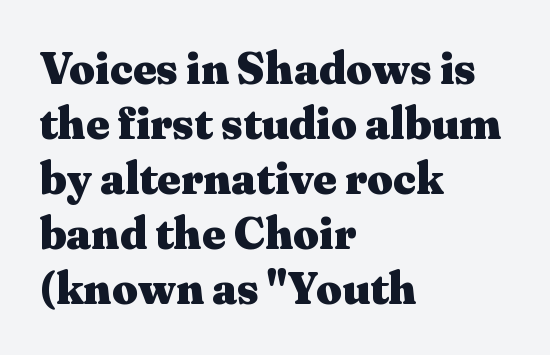
{"serif": "yes", "italic": "no", "bold": "yes", "weight": "heavy", "width": "wide", "stroke_contrast": "medium", "x_height": "medium", "monospaced": "no", "underline": "no", "align": "left", "line_spacing_ratio": 1.22, "letter_spacing": "normal", "letter_spacing_em": 0.0, "glyph_px": 45}
